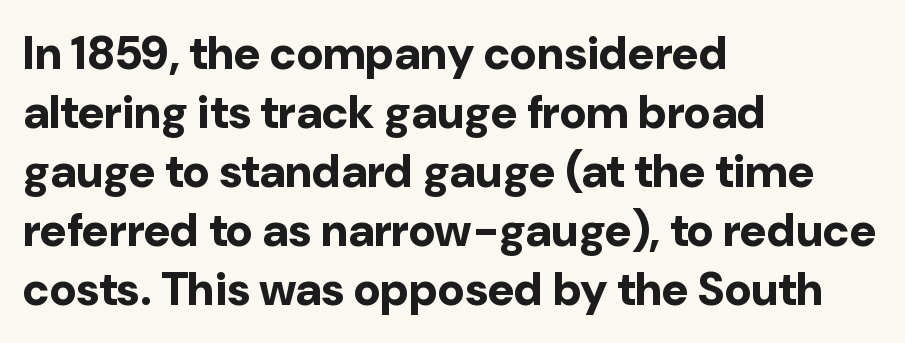
{"serif": "no", "italic": "no", "bold": "yes", "weight": "bold", "width": "normal", "stroke_contrast": "low", "x_height": "medium", "monospaced": "no", "underline": "no", "align": "left", "line_spacing": "normal", "line_spacing_ratio": 1.28, "letter_spacing": "normal", "letter_spacing_em": 0.0, "glyph_px": 46}
